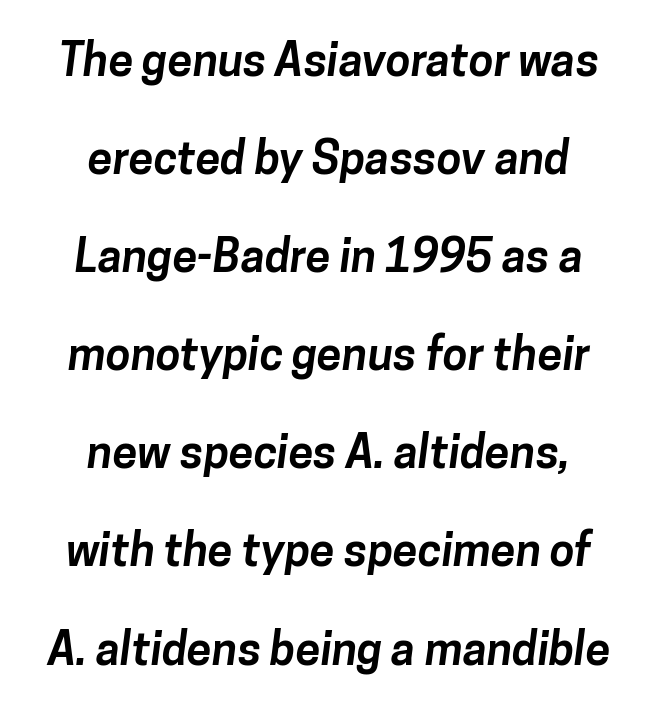
{"serif": "no", "bold": "yes", "weight": "bold", "width": "normal", "stroke_contrast": "low", "x_height": "medium", "monospaced": "no", "underline": "no", "align": "center", "line_spacing": "loose", "line_spacing_ratio": 2.18, "letter_spacing": "normal", "letter_spacing_em": 0.0, "glyph_px": 45}
